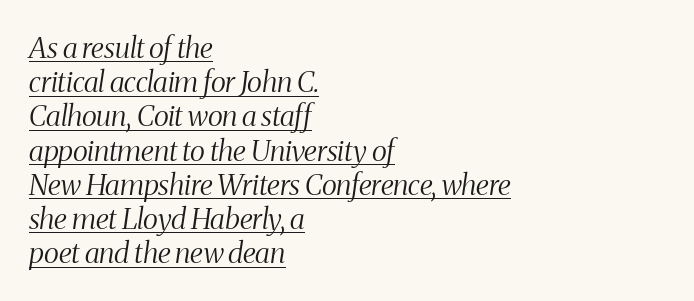
Q: Is the text bold? A: No.
Q: Is the text italic (slanted)? A: Yes, it leans right by about 8 degrees.
Q: Is the typeface a serif or a sans-serif typeface? A: Serif.
Q: Is the text underlined? A: Yes.
Q: How is the paragraph aligned? A: Left-aligned.
Q: Is the spacing between letters normal or unusually wide? A: Normal.
Q: Width (condensed, normal, or wide)? A: Condensed.
Q: Stroke contrast? A: Medium.
Q: x-height? A: Medium.
Q: Monospaced? A: No.
